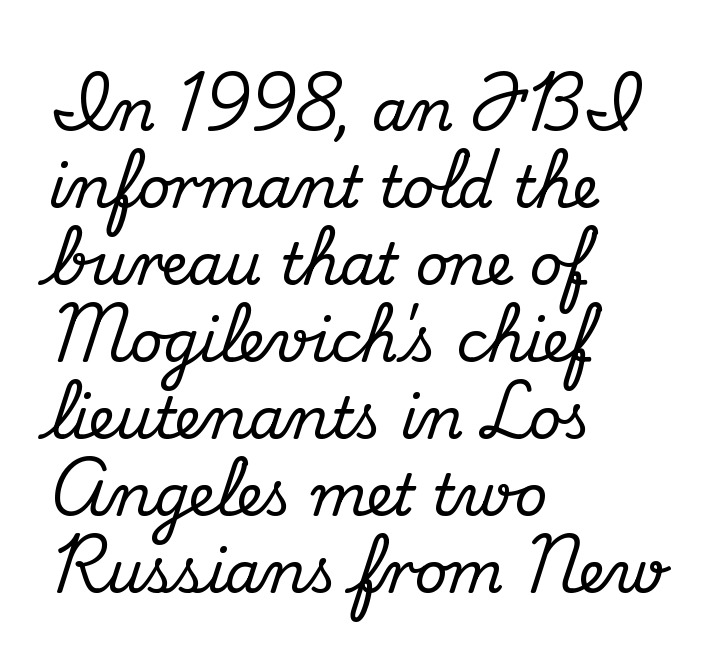
The image shows 57 px serif type; set left-aligned, normal line spacing (1.35x), normal letter spacing, not underlined; medium stroke contrast and a small x-height.
